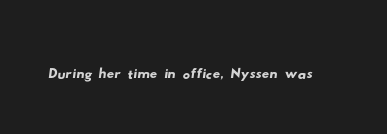
The image shows 37 px wide sans-serif type; set normal letter spacing, not underlined; low stroke contrast and a small x-height.
